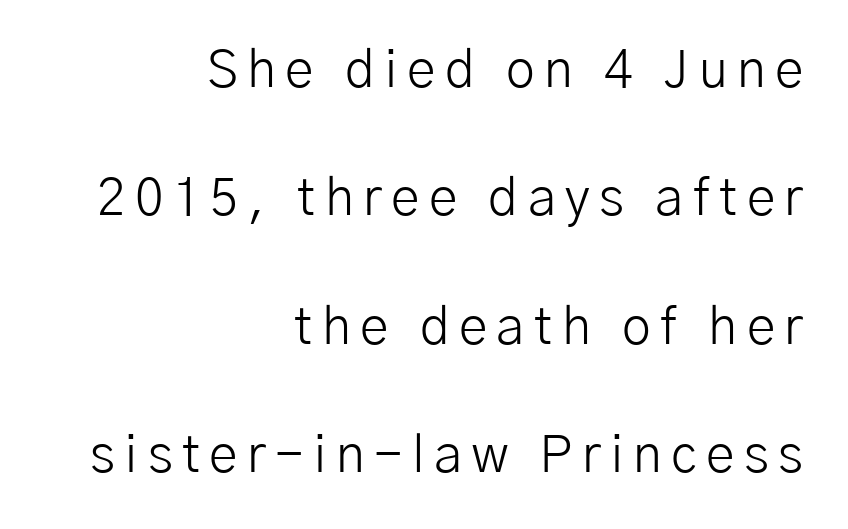
This rendering employs a face without finishing strokes, i.e., a sans-serif. Italic: no, the glyphs are upright roman. Notice how the passage keeps a crisp vertical edge on the right only. Does the leading feel generous? Absolutely, it's lavish. Check under the words: just untouched page.
